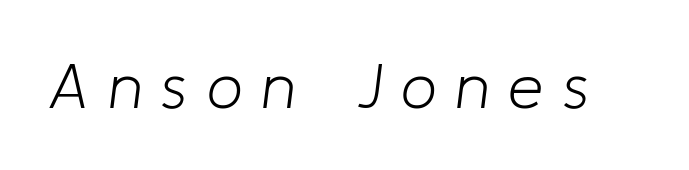
The tracking reads as deliberately expanded to a designer's eye. Decoration check: the copy has no underline. This sample has the flowing, uneven cadence of proportional lettering. Every character sits at an angle, as italics do. The typeface has the unassuming heft of standard copy or less.
